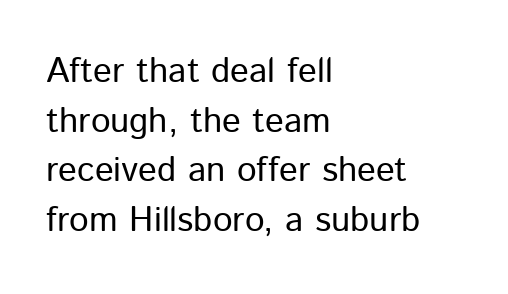
The image shows 35 px regular-weight sans-serif type, upright; set left-aligned, normal line spacing (1.42x), normal letter spacing, not underlined; low stroke contrast and a medium x-height.
